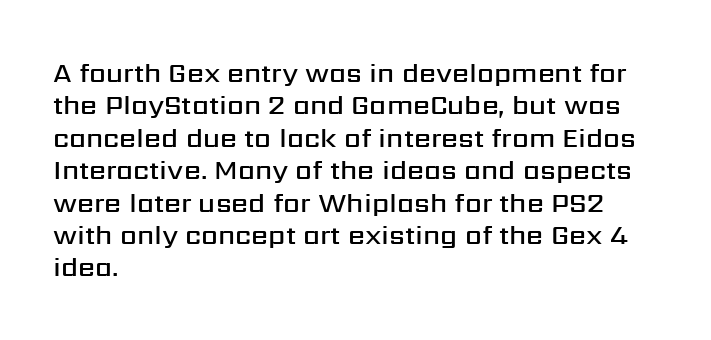
{"italic": "no", "bold": "semi", "underline": "no", "align": "left", "line_spacing_ratio": 1.2, "letter_spacing": "normal", "letter_spacing_em": 0.0, "glyph_px": 27}
